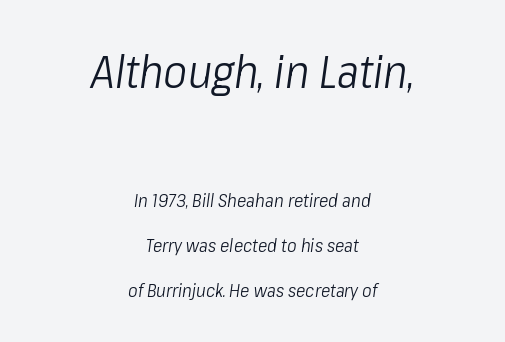
Vertically, the passage feels expansive, rows floating well apart. Larger block? The one above; the one below is distinctly smaller. An italicized treatment has been applied to the whole sample. Character widths vary here, with narrow letters taking less room than wide ones. The face used here is rendered with its standard letterfit. Counters stay open thanks to moderate or lighter strokes.
